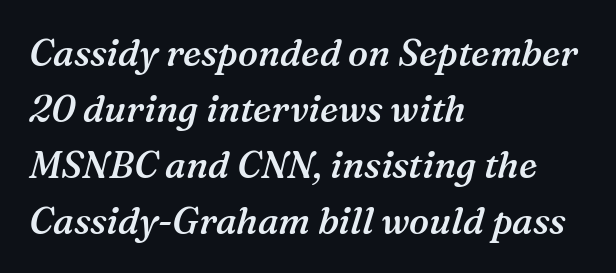
The image shows 37 px semibold serif type, italic (leaning right); set left-aligned, normal line spacing (1.51x), normal letter spacing, not underlined; medium stroke contrast and a medium x-height.
